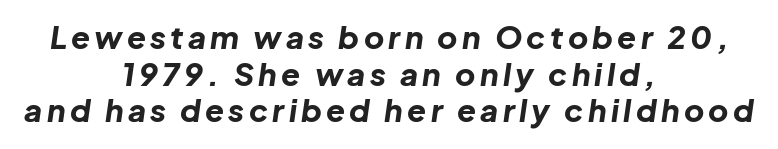
Q: Is the text bold? A: Yes.
Q: Is the text italic (slanted)? A: Yes, it leans right by about 8 degrees.
Q: Is the text underlined? A: No.
Q: How is the paragraph aligned? A: Centered.
Q: Width (condensed, normal, or wide)? A: Normal.
Q: Stroke contrast? A: Low.
Q: x-height? A: Medium.
Q: Monospaced? A: No.
